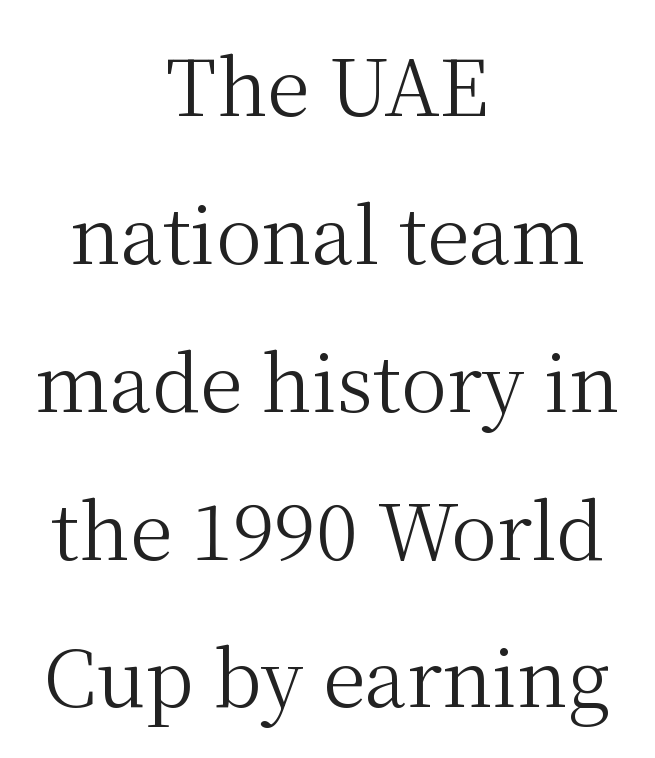
Q: Is the text bold? A: No.
Q: Is the text italic (slanted)? A: No, it is upright.
Q: Is the typeface a serif or a sans-serif typeface? A: Serif.
Q: Is the text underlined? A: No.
Q: How is the paragraph aligned? A: Centered.
Q: Is the spacing between letters normal or unusually wide? A: Normal.
Q: Is the spacing between lines tight, normal or loose? A: Loose.
Q: Width (condensed, normal, or wide)? A: Normal.
Q: Stroke contrast? A: Medium.
Q: x-height? A: Medium.
Q: Monospaced? A: No.
